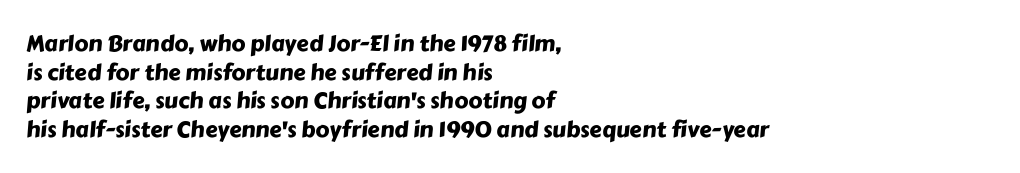
{"underline": "no", "align": "left", "line_spacing": "normal", "line_spacing_ratio": 1.3, "letter_spacing": "normal", "letter_spacing_em": 0.0, "glyph_px": 22}
